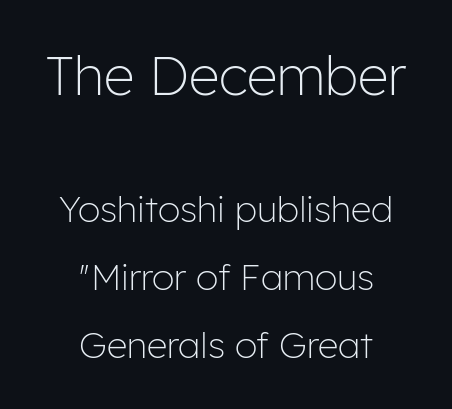
The image shows 54 px light sans-serif type, upright; set centered, line spacing 1.89x, normal letter spacing, not underlined; the first (top) block is 1.5x larger; low stroke contrast and a medium x-height.
